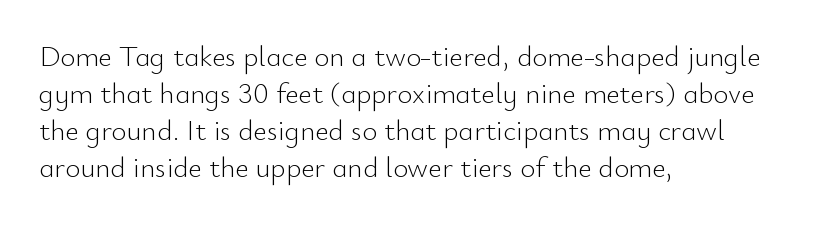
Q: Is the text bold? A: No.
Q: Is the text italic (slanted)? A: No, it is upright.
Q: Is the typeface a serif or a sans-serif typeface? A: Sans-serif.
Q: Is the text underlined? A: No.
Q: How is the paragraph aligned? A: Left-aligned.
Q: Is the spacing between letters normal or unusually wide? A: Normal.
Q: Is the spacing between lines tight, normal or loose? A: Normal.
Q: Width (condensed, normal, or wide)? A: Normal.
Q: Stroke contrast? A: Low.
Q: x-height? A: Small.
Q: Monospaced? A: No.
